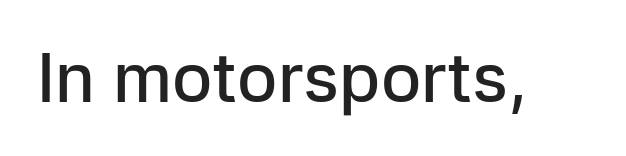
Q: Is the text bold? A: Semi-bold.
Q: Is the text italic (slanted)? A: No, it is upright.
Q: Is the typeface a serif or a sans-serif typeface? A: Sans-serif.
Q: Is the text underlined? A: No.
Q: Is the spacing between letters normal or unusually wide? A: Normal.
Q: Width (condensed, normal, or wide)? A: Normal.
Q: Stroke contrast? A: Low.
Q: x-height? A: Medium.
Q: Monospaced? A: No.
